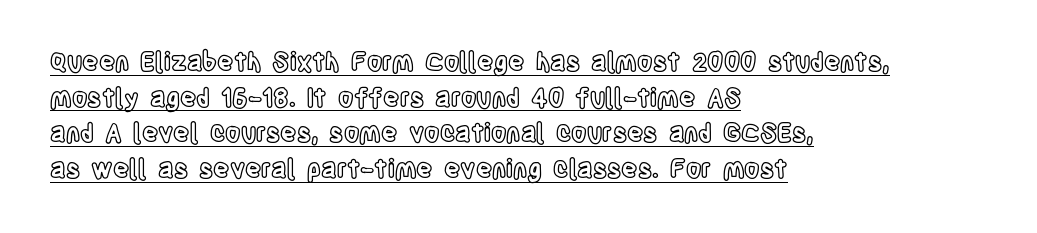
Notice how descenders clear the ascenders below comfortably — that's standard leading. Italic? Not at all — the glyphs are vertical. Reading down the block, your eye returns to a fixed left position each line. The passage shown is underscored from start to finish. Observe the ordinary spacing: letters are neighbours, not strangers.
